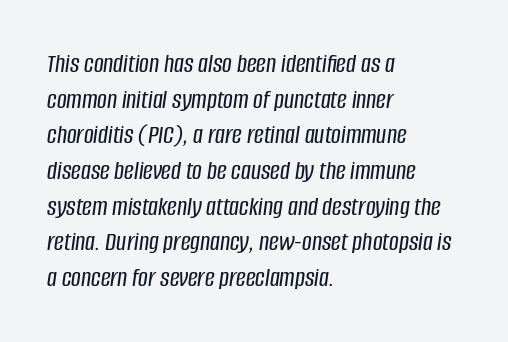
The image shows 27 px text type, italic (leaning right); set left-aligned, normal line spacing (1.32x), normal letter spacing, not underlined.
